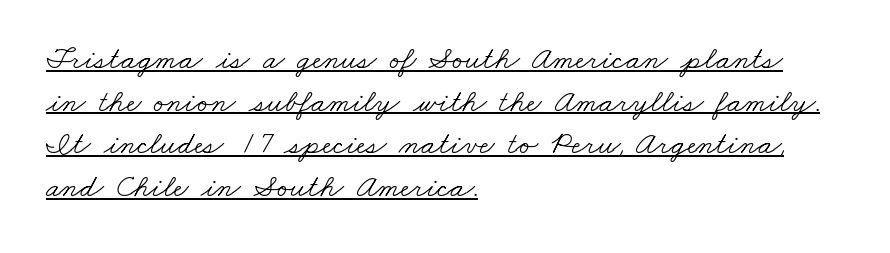
The image shows 32 px light, wide serif type; set left-aligned, normal line spacing (1.33x), normal letter spacing, underlined; low stroke contrast and a small x-height.
